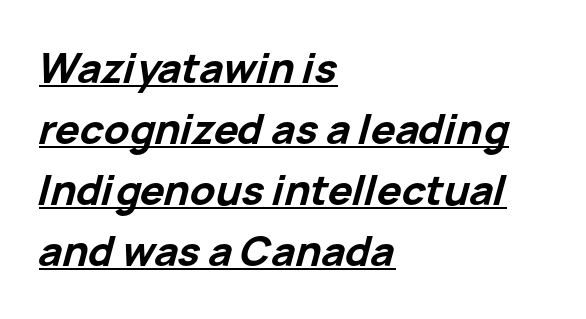
How heavy is the stroke? Heavy — this is a bold. The specimen includes a rule beneath the text block's lines. The ragged edge is on the right, which tells us the setting is flush left. These lines keep a tight, regular rhythm from letter to letter. These lines are rendered in a variable-pitch font.
